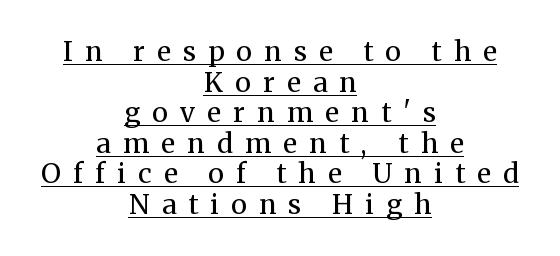
The rendering positions every line midway between the sides. Display-style spreading of the glyphs; the letterfit is very open. You can see a thin bar hugging the bottom of the glyphs. Regarding leading, the lines here are crowded together.
